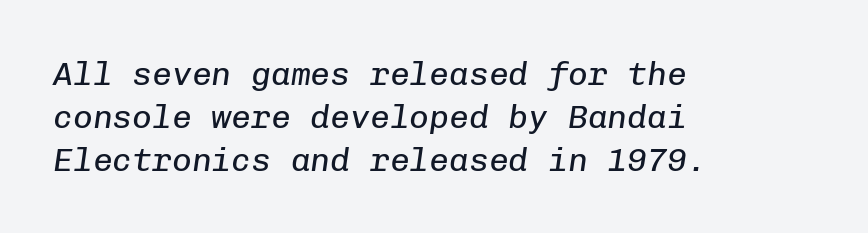
{"italic": "yes", "lean": "right", "slant_degrees": 8, "bold": "no", "weight": "regular", "width": "normal", "stroke_contrast": "low", "x_height": "medium", "monospaced": "yes", "underline": "no", "align": "left", "line_spacing": "normal", "line_spacing_ratio": 1.3, "letter_spacing": "normal", "letter_spacing_em": 0.0, "glyph_px": 33}
